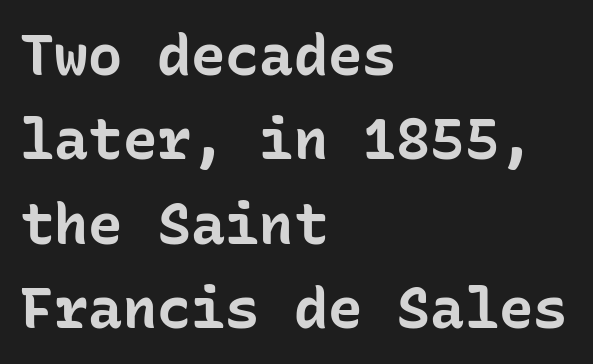
The image shows 57 px bold sans-serif type, upright, monospaced; set left-aligned, normal line spacing (1.48x), normal letter spacing, not underlined; low stroke contrast and a medium x-height.
